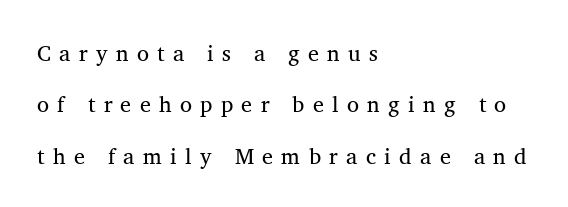
{"italic": "no", "bold": "no", "underline": "no", "align": "left", "line_spacing": "loose", "line_spacing_ratio": 2.34, "letter_spacing": "wide", "letter_spacing_em": 0.38, "glyph_px": 22}
